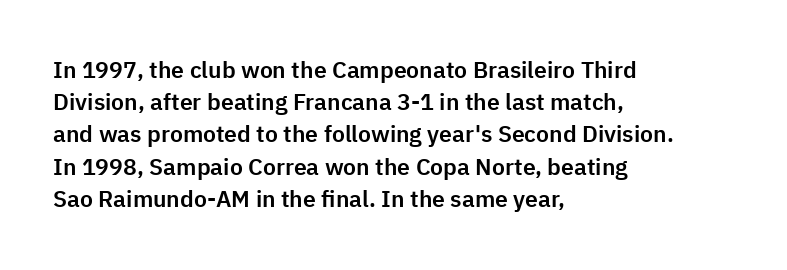
Does the leading feel generous? No, just average. The paragraph shown leans on its left margin. The string is rendered with underlining switched off. Here the glyphs are tracked normally, forming tight word shapes. The font's upright variant was chosen for this text.
